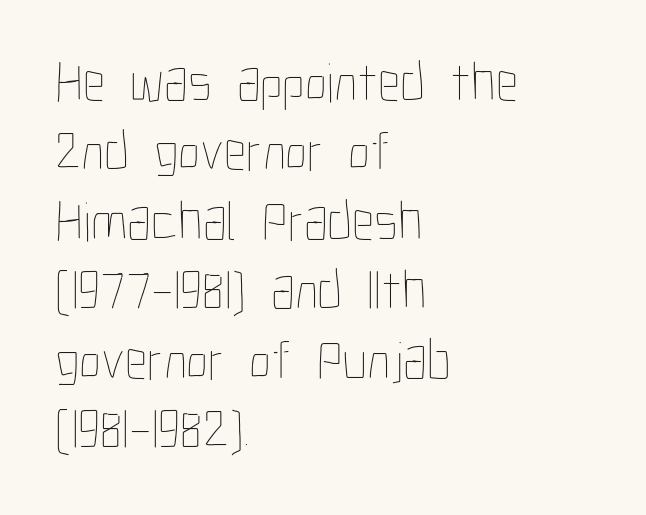
A typesetter would call this proportional, since set widths differ per character. Line beginnings align vertically; line endings do not. Decoration check: the copy has no underline. The letters sit at their default tracking, neither squeezed nor spread. The weight would be labelled regular, book, light, or lighter still. Upright lettering throughout.
